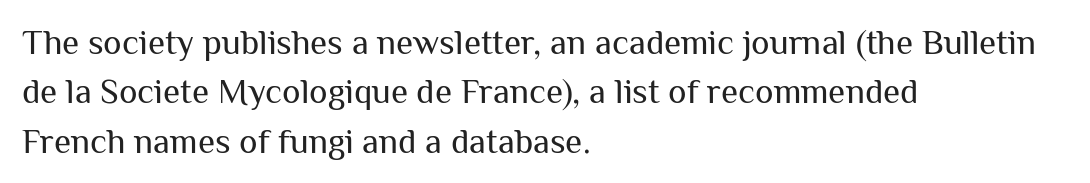
The image shows 35 px regular-weight sans-serif type, upright; set left-aligned, normal line spacing (1.41x), normal letter spacing, not underlined; medium stroke contrast and a medium x-height.
